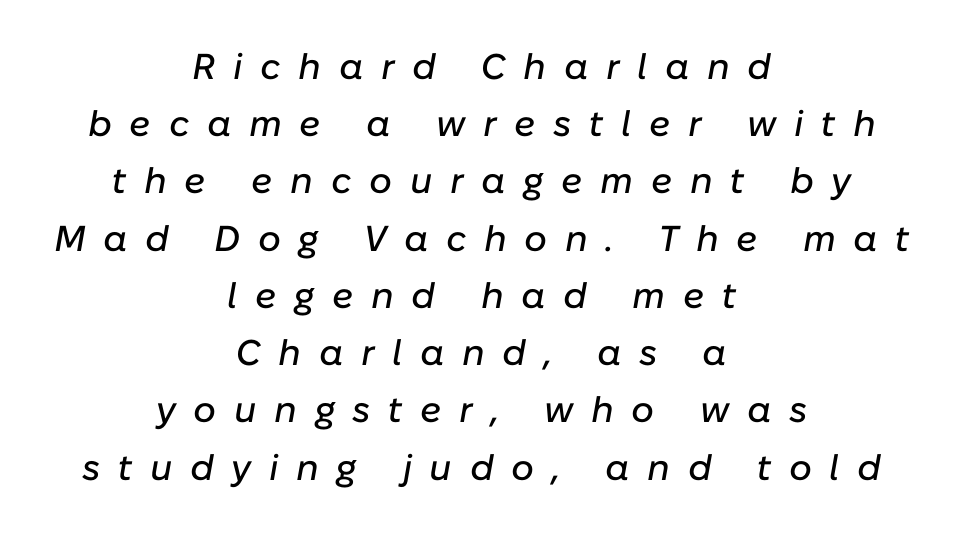
Q: Is the text italic (slanted)? A: Yes, it leans right by about 10 degrees.
Q: Is the text underlined? A: No.
Q: How is the paragraph aligned? A: Centered.
Q: Is the spacing between letters normal or unusually wide? A: Unusually wide.
Q: Is the spacing between lines tight, normal or loose? A: Normal.
Q: Width (condensed, normal, or wide)? A: Normal.
Q: Stroke contrast? A: Low.
Q: x-height? A: Medium.
Q: Monospaced? A: No.
